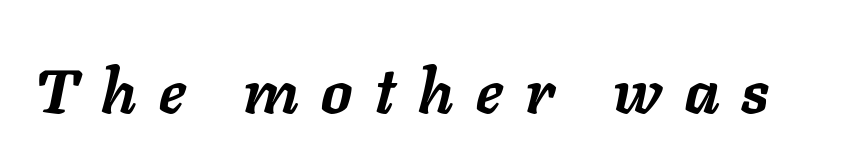
{"italic": "yes", "lean": "right", "slant_degrees": 11, "bold": "yes", "weight": "semibold", "width": "normal", "stroke_contrast": "low", "x_height": "medium", "monospaced": "no", "underline": "no", "letter_spacing": "wide", "letter_spacing_em": 0.37, "glyph_px": 62}
